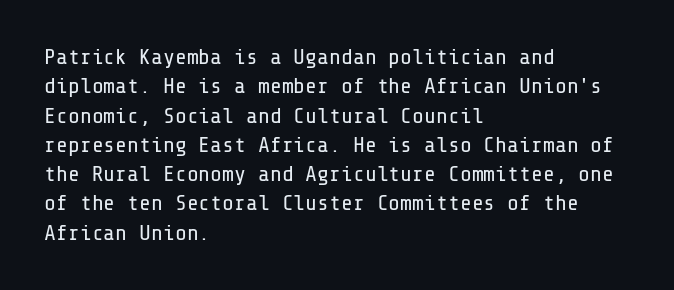
{"italic": "no", "bold": "no", "underline": "no", "align": "left", "line_spacing": "normal", "line_spacing_ratio": 1.33, "letter_spacing": "normal", "letter_spacing_em": 0.0, "glyph_px": 22}
